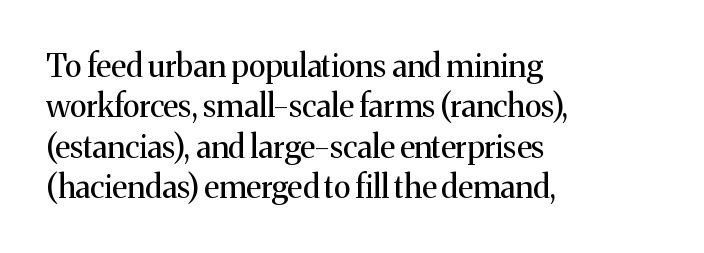
The image shows 31 px regular-weight serif type, upright; set left-aligned, normal line spacing (1.3x), normal letter spacing, not underlined; medium stroke contrast and a medium x-height.
